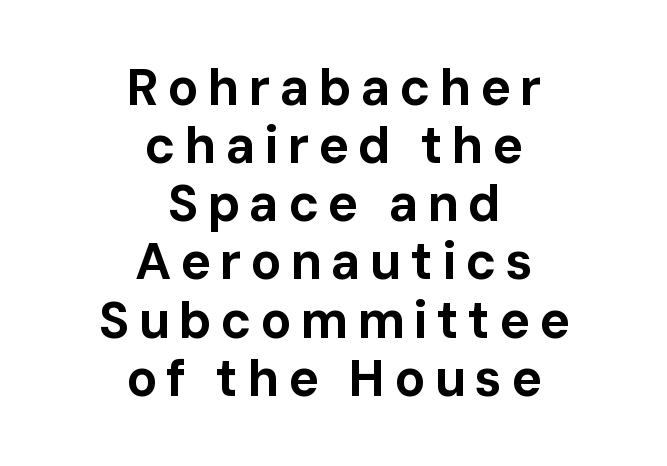
Q: Is the text bold? A: Yes.
Q: Is the text italic (slanted)? A: No, it is upright.
Q: Is the typeface a serif or a sans-serif typeface? A: Sans-serif.
Q: Is the text underlined? A: No.
Q: How is the paragraph aligned? A: Centered.
Q: Is the spacing between lines tight, normal or loose? A: Tight.
Q: Width (condensed, normal, or wide)? A: Normal.
Q: Stroke contrast? A: Low.
Q: x-height? A: Medium.
Q: Monospaced? A: No.
